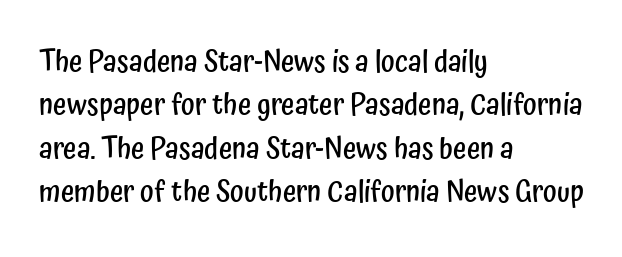
Q: Is the text bold? A: Semi-bold.
Q: Is the text italic (slanted)? A: No, it is upright.
Q: Is the typeface a serif or a sans-serif typeface? A: Sans-serif.
Q: Is the text underlined? A: No.
Q: How is the paragraph aligned? A: Left-aligned.
Q: Is the spacing between letters normal or unusually wide? A: Normal.
Q: Is the spacing between lines tight, normal or loose? A: Normal.
Q: Width (condensed, normal, or wide)? A: Condensed.
Q: Stroke contrast? A: Low.
Q: x-height? A: Medium.
Q: Monospaced? A: No.
